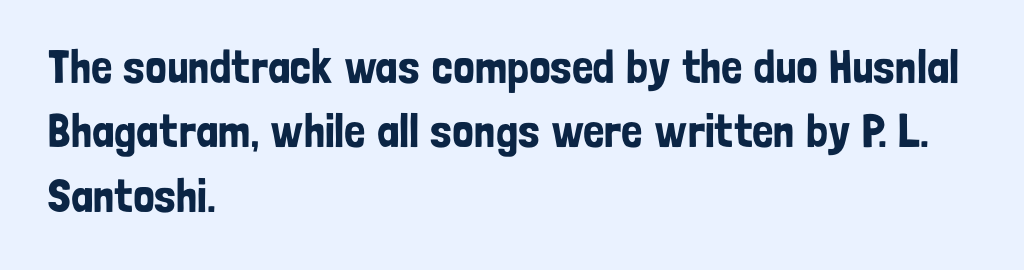
Q: Is the text italic (slanted)? A: No, it is upright.
Q: Is the typeface a serif or a sans-serif typeface? A: Sans-serif.
Q: Is the text underlined? A: No.
Q: How is the paragraph aligned? A: Left-aligned.
Q: Is the spacing between letters normal or unusually wide? A: Normal.
Q: Is the spacing between lines tight, normal or loose? A: Normal.
Q: Width (condensed, normal, or wide)? A: Condensed.
Q: Stroke contrast? A: Low.
Q: x-height? A: Medium.
Q: Monospaced? A: No.
